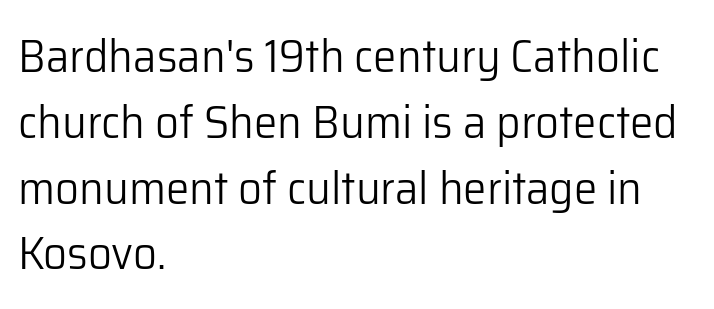
Look at the tracking — it's just the regular setting, nothing added. Compared with a typical body face, this is equally light or lighter still. Vertical strokes here are truly vertical. Proportional: the letters do not fall into vertical columns. Clear beneath every line of the passage.
